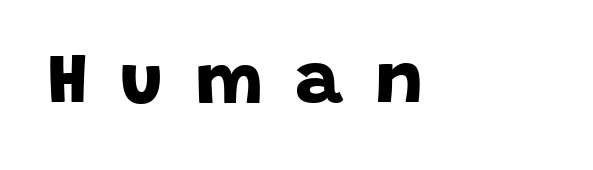
The image shows 73 px bold sans-serif type; set unusually wide letter spacing (+0.44 em), not underlined; low stroke contrast and a large x-height.
